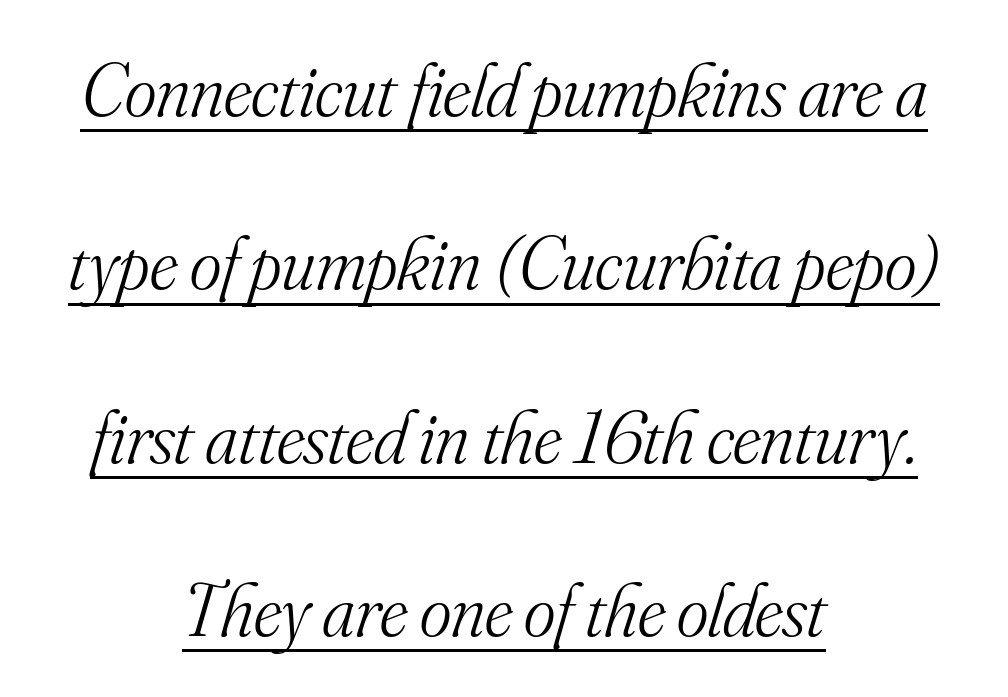
Q: Is the text bold? A: No.
Q: Is the text italic (slanted)? A: Yes, it leans right by about 16 degrees.
Q: Is the typeface a serif or a sans-serif typeface? A: Serif.
Q: Is the text underlined? A: Yes.
Q: How is the paragraph aligned? A: Centered.
Q: Is the spacing between letters normal or unusually wide? A: Normal.
Q: Is the spacing between lines tight, normal or loose? A: Loose.
Q: Width (condensed, normal, or wide)? A: Normal.
Q: Stroke contrast? A: Medium.
Q: x-height? A: Small.
Q: Monospaced? A: No.
